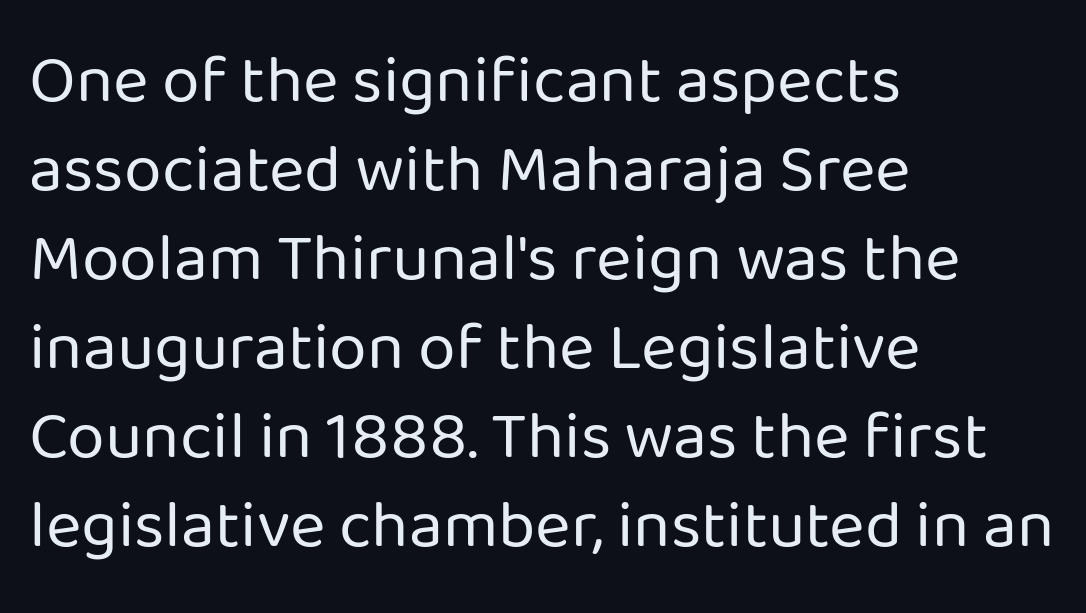
{"serif": "no", "italic": "no", "bold": "no", "weight": "regular", "width": "normal", "stroke_contrast": "low", "x_height": "medium", "monospaced": "no", "underline": "no", "align": "left", "line_spacing": "normal", "line_spacing_ratio": 1.31, "letter_spacing": "normal", "letter_spacing_em": 0.0, "glyph_px": 68}
